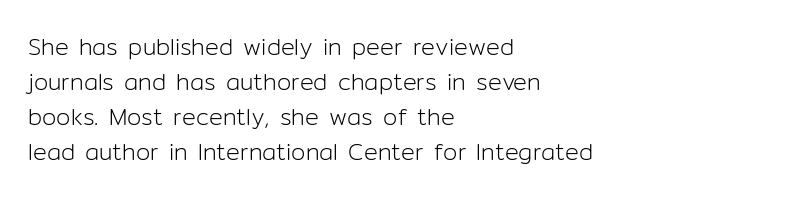
Weight: not bold — regular or lighter. The typesetter chose a ragged-right arrangement here. Each new line begins a customary step beneath the previous one. You could call the tracking neutral — neither tight nor loose. Only glyphs here, with clear space below each row. You can tell it's not italic because the verticals are truly vertical.
